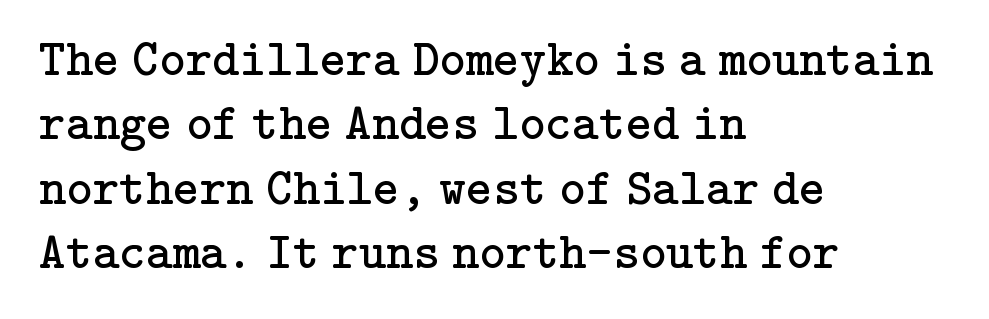
Q: Is the text bold? A: No.
Q: Is the text italic (slanted)? A: No, it is upright.
Q: Is the typeface a serif or a sans-serif typeface? A: Serif.
Q: Is the text underlined? A: No.
Q: How is the paragraph aligned? A: Left-aligned.
Q: Is the spacing between letters normal or unusually wide? A: Normal.
Q: Is the spacing between lines tight, normal or loose? A: Normal.
Q: Width (condensed, normal, or wide)? A: Normal.
Q: Stroke contrast? A: Low.
Q: x-height? A: Medium.
